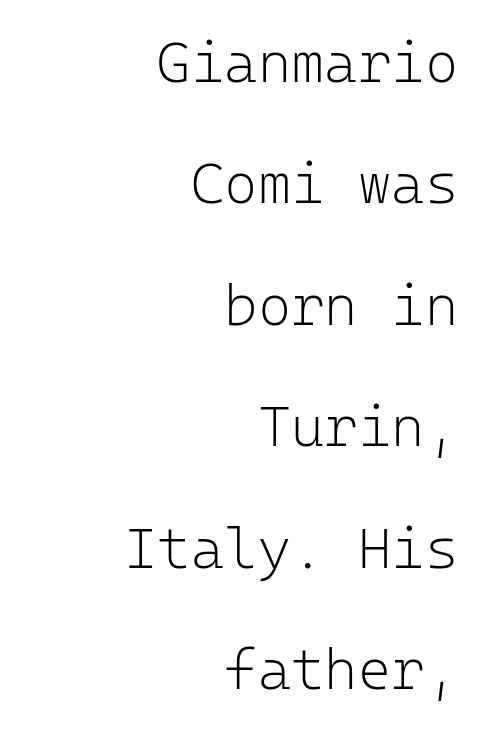
{"serif": "no", "italic": "no", "bold": "no", "weight": "light", "width": "normal", "stroke_contrast": "low", "x_height": "medium", "monospaced": "yes", "underline": "no", "align": "right", "line_spacing": "loose", "line_spacing_ratio": 2.13, "letter_spacing": "normal", "letter_spacing_em": 0.0, "glyph_px": 57}
